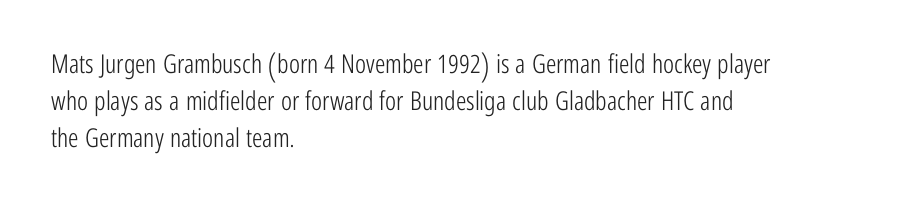
The image shows 26 px text type, upright; set left-aligned, normal line spacing (1.42x), normal letter spacing, not underlined.
